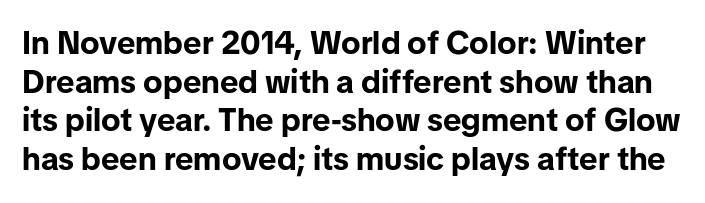
The image shows 32 px bold sans-serif type, upright; set line spacing 1.21x, normal letter spacing, not underlined; low stroke contrast and a medium x-height.
